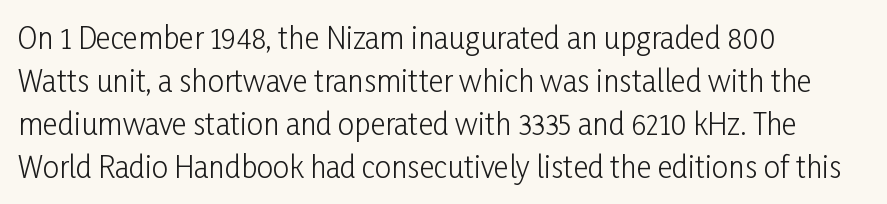
Q: Is the text bold? A: No.
Q: Is the text italic (slanted)? A: No, it is upright.
Q: Is the typeface a serif or a sans-serif typeface? A: Sans-serif.
Q: Is the text underlined? A: No.
Q: How is the paragraph aligned? A: Left-aligned.
Q: Is the spacing between letters normal or unusually wide? A: Normal.
Q: Is the spacing between lines tight, normal or loose? A: Normal.
Q: Width (condensed, normal, or wide)? A: Condensed.
Q: Stroke contrast? A: Low.
Q: x-height? A: Medium.
Q: Monospaced? A: No.
